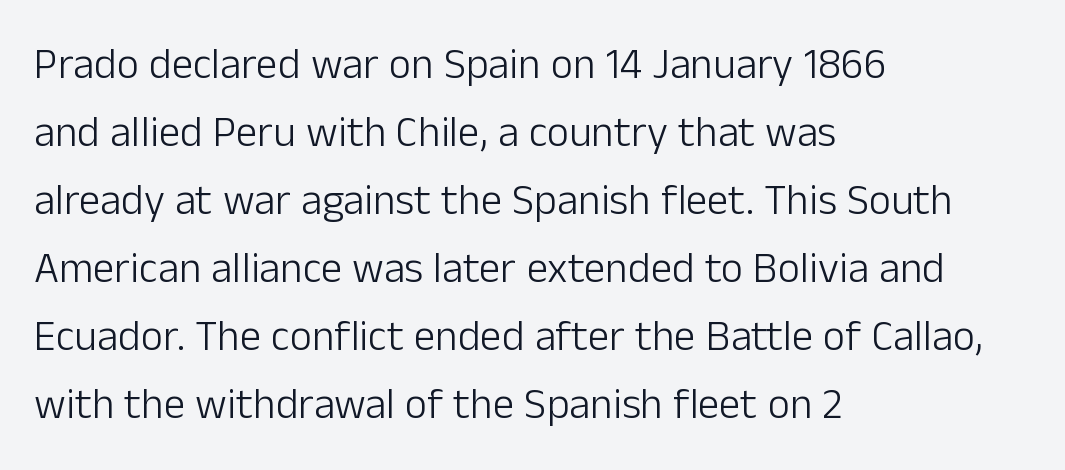
Evenly set lines give the paragraph a standard silhouette. Stroke thickness stays within the range of a standard reading face or lighter. Letters rest on an invisible, unmarked baseline. Unlike a traditional serif, this face leaves its strokes unadorned.
